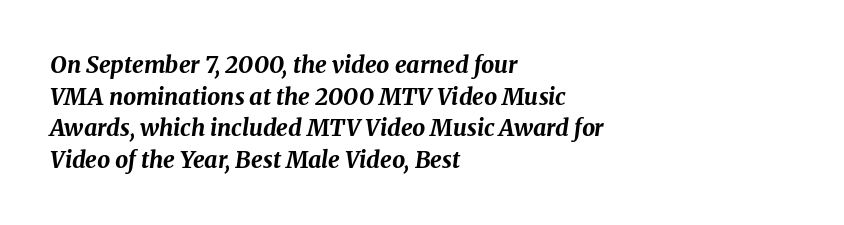
{"italic": "yes", "lean": "right", "slant_degrees": 8, "bold": "yes", "underline": "no", "align": "left", "line_spacing": "normal", "line_spacing_ratio": 1.37, "letter_spacing": "normal", "letter_spacing_em": 0.0, "glyph_px": 23}
